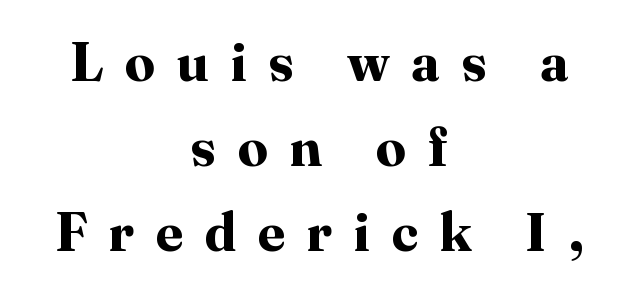
Each word looks stretched out because of the extra space between its letters. Every character sits straight up, as roman type does. No word sits above an underline. One glance says typical: line gaps are just what's usual.
